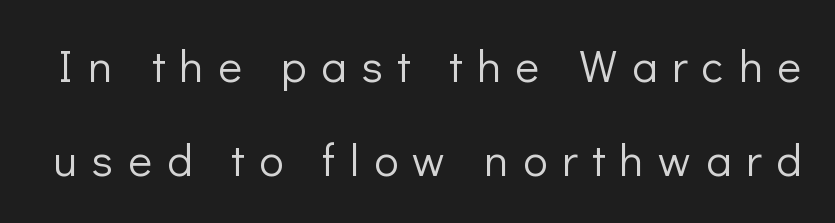
Italic: no, the glyphs are upright roman. Between one letter and the next there's a generous, obvious gap. The specimen omits any rule beneath the text block's lines. Looks like regular typesetting: each glyph gets only the width it needs. The letters look calm and open, with moderate or lighter stems. The block of text is sparse from top to bottom, with ample space between rows.
